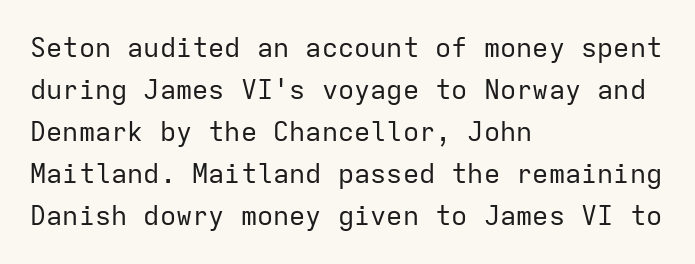
Q: Is the text bold? A: No.
Q: Is the text italic (slanted)? A: No, it is upright.
Q: Is the text underlined? A: No.
Q: How is the paragraph aligned? A: Left-aligned.
Q: Is the spacing between letters normal or unusually wide? A: Normal.
Q: Is the spacing between lines tight, normal or loose? A: Normal.
